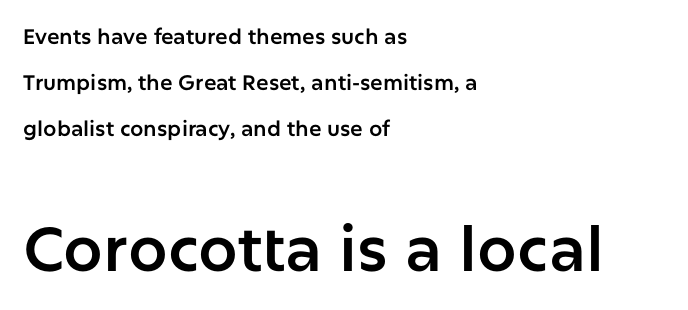
The passage shown is not underscored anywhere. This sample trades compactness for vertical openness between lines. The specimen reads as upright at a glance. A sans-serif font was chosen for this passage. Small over large — that's the arrangement of the two blocks here.
